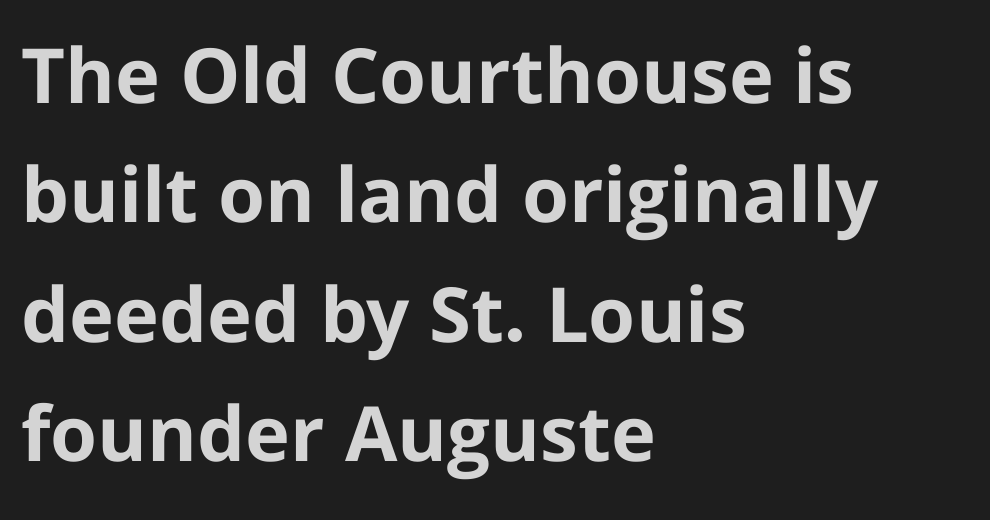
{"serif": "no", "italic": "no", "bold": "yes", "weight": "bold", "width": "normal", "stroke_contrast": "low", "x_height": "medium", "monospaced": "no", "underline": "no", "align": "left", "line_spacing": "normal", "line_spacing_ratio": 1.57, "letter_spacing": "normal", "letter_spacing_em": 0.0, "glyph_px": 76}
